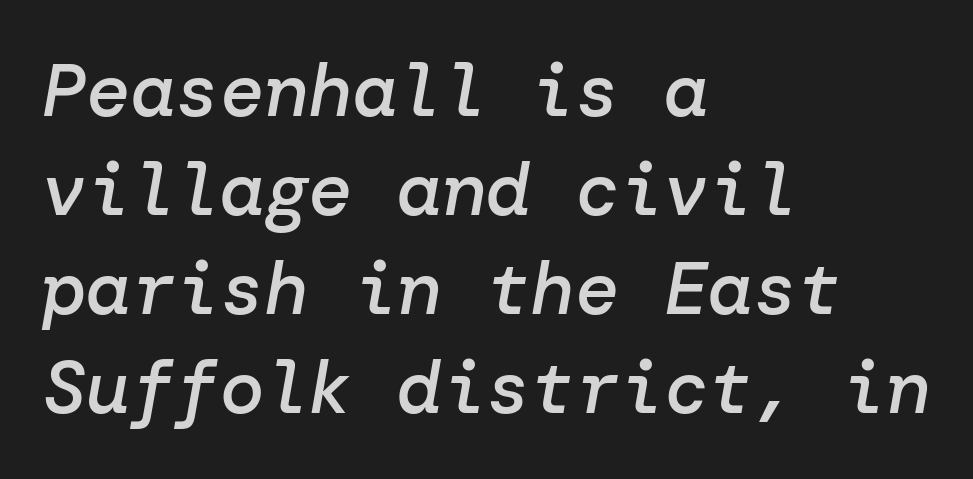
{"italic": "yes", "lean": "right", "slant_degrees": 10, "bold": "semi", "weight": "semibold", "width": "normal", "stroke_contrast": "low", "x_height": "medium", "underline": "no", "align": "left", "line_spacing": "normal", "line_spacing_ratio": 1.34, "letter_spacing": "normal", "letter_spacing_em": 0.0, "glyph_px": 74}
